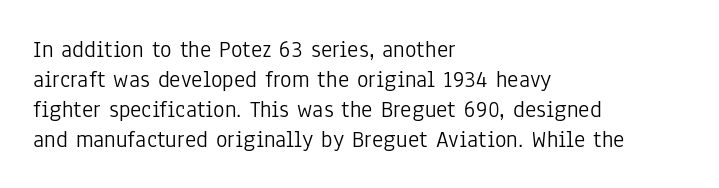
The image shows 24 px text type, upright; set left-aligned, normal line spacing (1.25x), normal letter spacing, not underlined.
